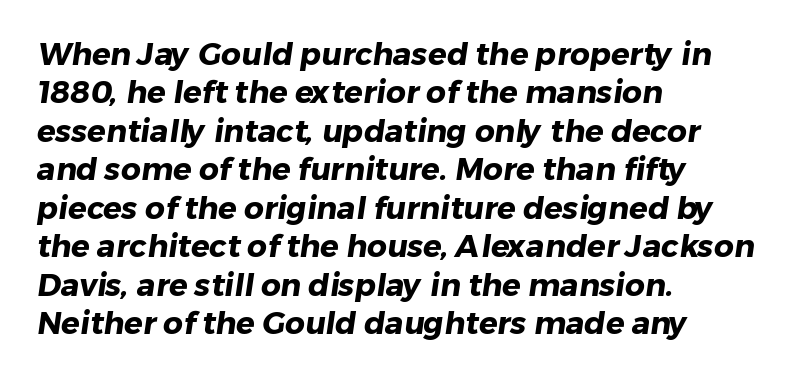
The image shows 31 px heavy sans-serif type; set left-aligned, line spacing 1.24x, normal letter spacing, not underlined; low stroke contrast and a medium x-height.
